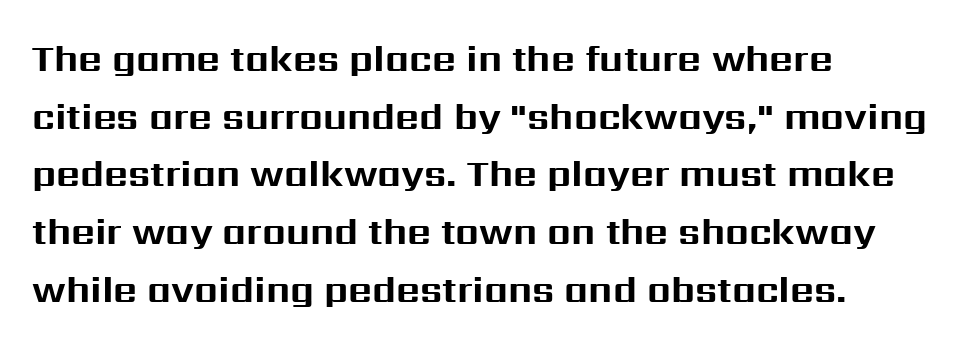
The face used here is rendered with its standard letterfit. A typesetter would label this face a sans. Ordinary non-slanted type is in use. The rendering uses a moderate line-height, typical for paragraphs. The baseline area is clear.
